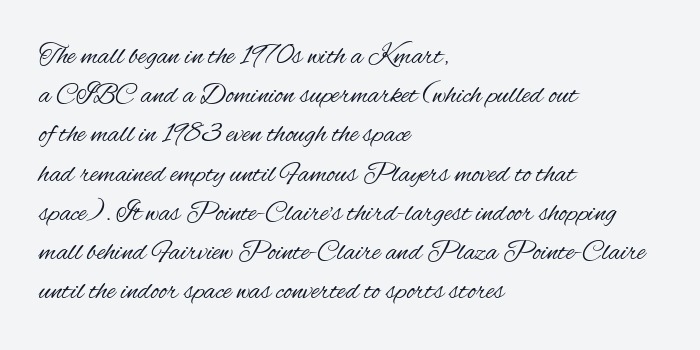
Q: Is the text bold? A: No.
Q: Is the text italic (slanted)? A: Yes.
Q: Is the typeface a serif or a sans-serif typeface? A: Sans-serif.
Q: Is the text underlined? A: No.
Q: How is the paragraph aligned? A: Left-aligned.
Q: Is the spacing between letters normal or unusually wide? A: Normal.
Q: Is the spacing between lines tight, normal or loose? A: Normal.
Q: Width (condensed, normal, or wide)? A: Condensed.
Q: Stroke contrast? A: Medium.
Q: x-height? A: Small.
Q: Monospaced? A: No.
